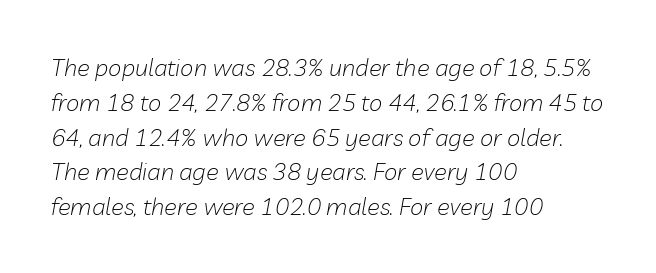
Q: Is the text bold? A: No.
Q: Is the text italic (slanted)? A: Yes, it leans right by about 10 degrees.
Q: Is the text underlined? A: No.
Q: How is the paragraph aligned? A: Left-aligned.
Q: Is the spacing between letters normal or unusually wide? A: Normal.
Q: Is the spacing between lines tight, normal or loose? A: Normal.
